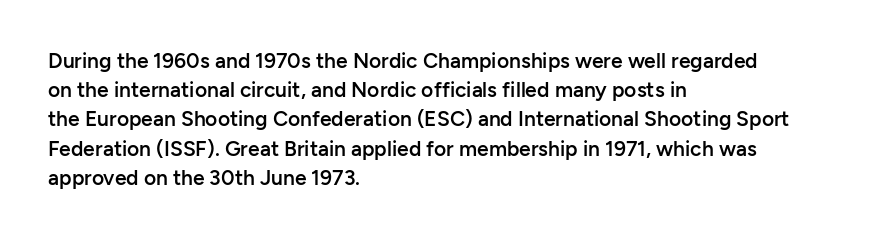
Q: Is the text bold? A: Semi-bold.
Q: Is the text italic (slanted)? A: No, it is upright.
Q: Is the text underlined? A: No.
Q: How is the paragraph aligned? A: Left-aligned.
Q: Is the spacing between letters normal or unusually wide? A: Normal.
Q: Is the spacing between lines tight, normal or loose? A: Normal.
